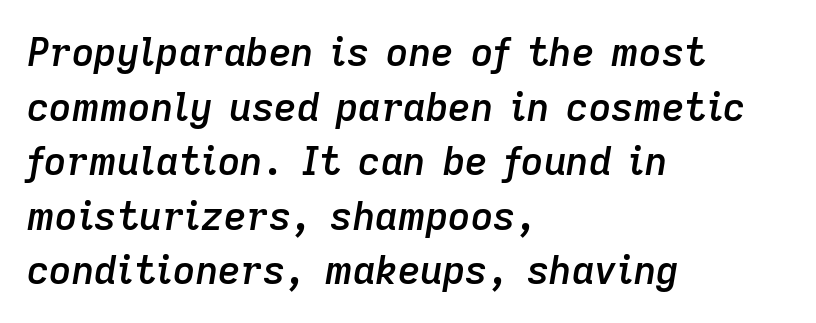
{"italic": "yes", "lean": "right", "slant_degrees": 9, "bold": "semi", "weight": "semibold", "width": "normal", "stroke_contrast": "low", "x_height": "medium", "monospaced": "no", "underline": "no", "align": "left", "line_spacing": "normal", "line_spacing_ratio": 1.4, "letter_spacing": "normal", "letter_spacing_em": 0.0, "glyph_px": 39}
